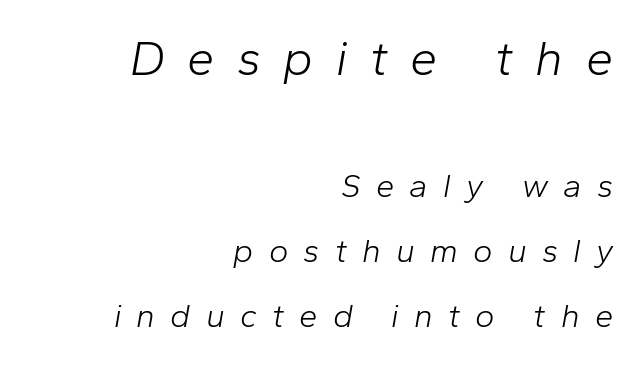
Q: Is the text bold? A: No.
Q: Is the text italic (slanted)? A: Yes, it leans right by about 10 degrees.
Q: Is the text underlined? A: No.
Q: How is the paragraph aligned? A: Right-aligned.
Q: Is the spacing between letters normal or unusually wide? A: Unusually wide.
Q: Is the spacing between lines tight, normal or loose? A: Loose.
Q: Which block of text is set in a larger size, the first (top) or the second (bottom)? A: The first (top) one.
Q: Width (condensed, normal, or wide)? A: Normal.
Q: Stroke contrast? A: Low.
Q: x-height? A: Medium.
Q: Monospaced? A: No.
